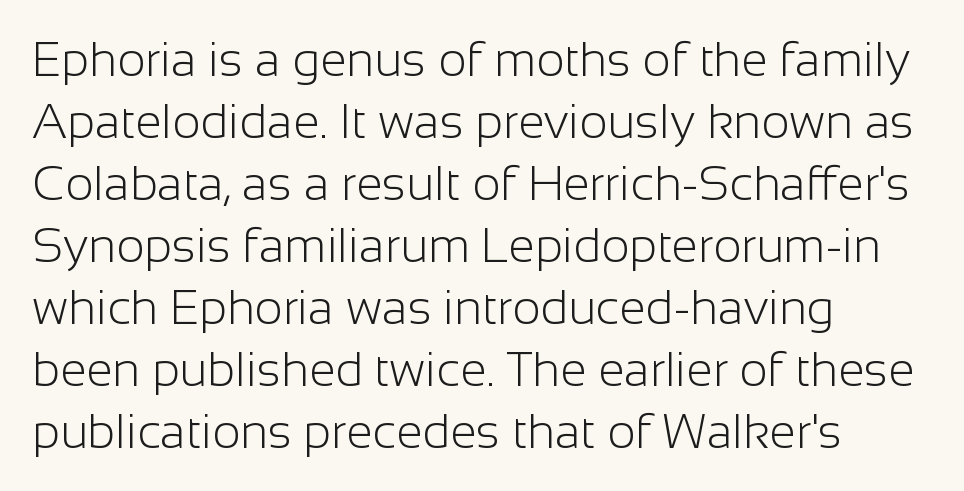
The image shows 48 px light sans-serif type, upright; set left-aligned, normal line spacing (1.29x), normal letter spacing, not underlined; low stroke contrast and a medium x-height.
